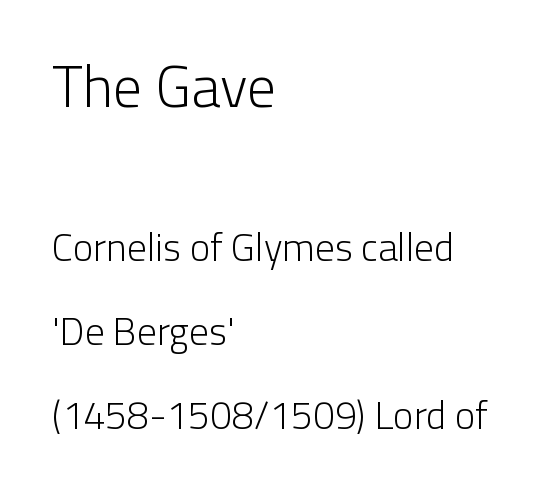
The image shows 58 px light sans-serif type, upright; set left-aligned, loose line spacing (2.16x), normal letter spacing, not underlined; the first (top) block is 1.49x larger; low stroke contrast and a medium x-height.
